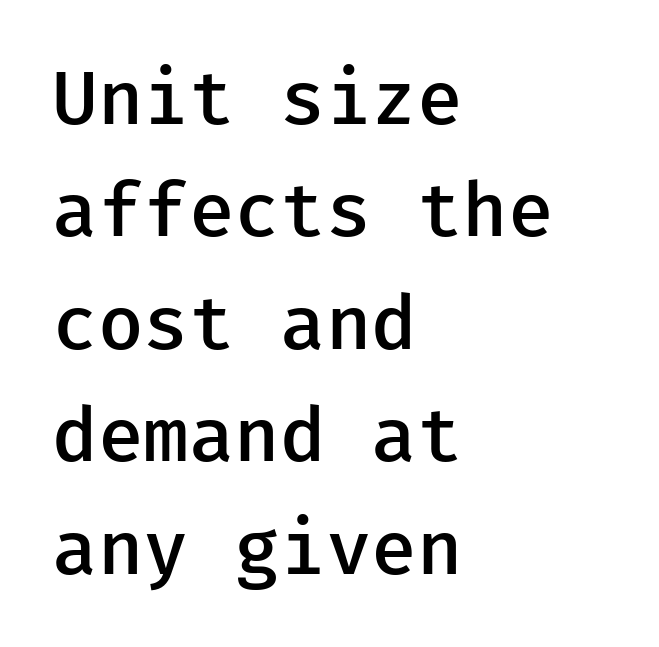
{"serif": "no", "italic": "no", "bold": "semi", "weight": "semibold", "width": "normal", "stroke_contrast": "low", "x_height": "medium", "underline": "no", "align": "left", "line_spacing": "normal", "line_spacing_ratio": 1.48, "letter_spacing": "normal", "letter_spacing_em": 0.0, "glyph_px": 76}
